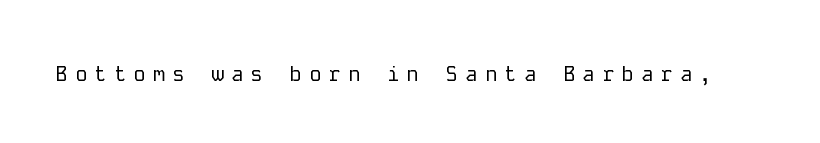
Stem width sits at or under what a default text font uses. The letterforms stand isolated, each surrounded by extra space. Characters remain perfectly vertical along every line. Type without underlining.
